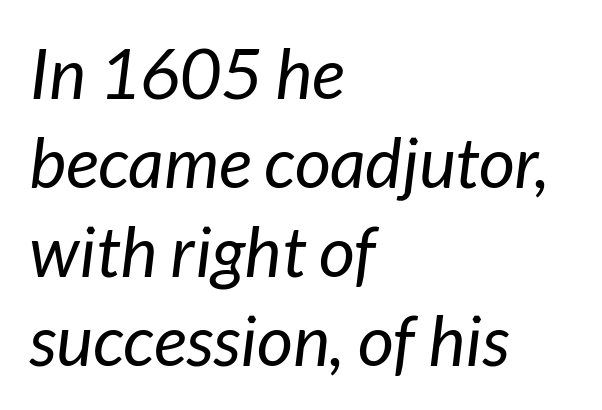
Q: Is the text bold? A: No.
Q: Is the text italic (slanted)? A: Yes, it leans right by about 7 degrees.
Q: Is the text underlined? A: No.
Q: How is the paragraph aligned? A: Left-aligned.
Q: Is the spacing between letters normal or unusually wide? A: Normal.
Q: Is the spacing between lines tight, normal or loose? A: Normal.
Q: Width (condensed, normal, or wide)? A: Normal.
Q: Stroke contrast? A: Low.
Q: x-height? A: Medium.
Q: Monospaced? A: No.
